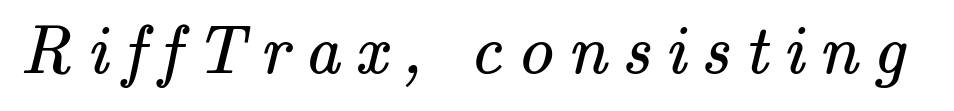
{"serif": "yes", "bold": "no", "weight": "regular", "width": "normal", "stroke_contrast": "medium", "x_height": "small", "monospaced": "no", "underline": "no", "letter_spacing": "wide", "letter_spacing_em": 0.21, "glyph_px": 70}
